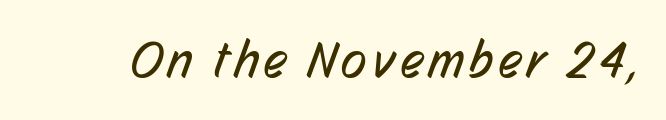
{"serif": "no", "bold": "no", "weight": "regular", "width": "condensed", "stroke_contrast": "low", "x_height": "medium", "monospaced": "no", "underline": "no", "glyph_px": 52}
